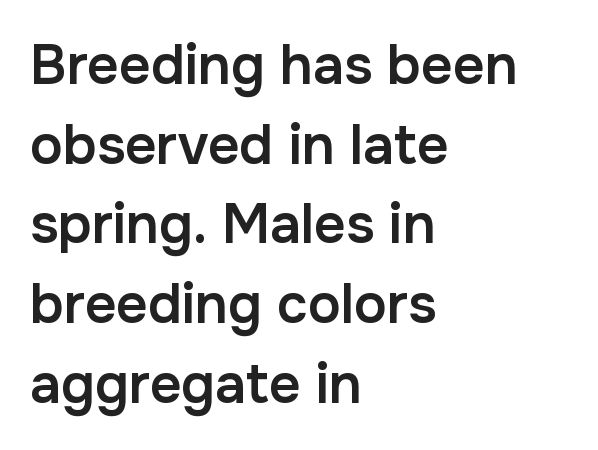
{"serif": "no", "italic": "no", "bold": "semi", "weight": "semibold", "width": "normal", "stroke_contrast": "low", "x_height": "medium", "monospaced": "no", "underline": "no", "align": "left", "line_spacing": "normal", "line_spacing_ratio": 1.45, "letter_spacing": "normal", "letter_spacing_em": 0.0, "glyph_px": 55}
